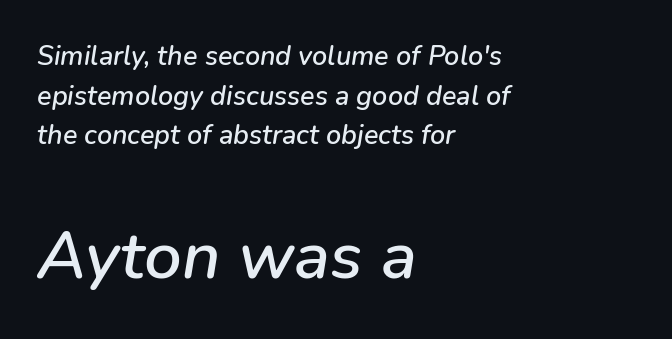
{"italic": "yes", "lean": "right", "slant_degrees": 9, "width": "normal", "stroke_contrast": "low", "x_height": "medium", "monospaced": "no", "underline": "no", "align": "left", "line_spacing": "normal", "line_spacing_ratio": 1.47, "letter_spacing": "normal", "letter_spacing_em": 0.0, "larger_block": "second", "size_ratio": 2.48, "glyph_px": 67}
